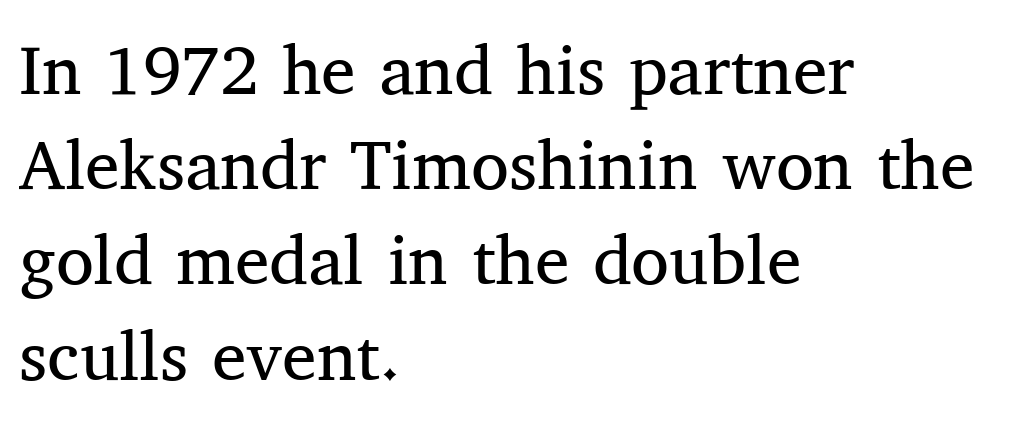
The font's upright variant was chosen for this text. No letter is thick-stroked: the sample isn't bold. Beneath every word, the page is bare. Classification — serif.
